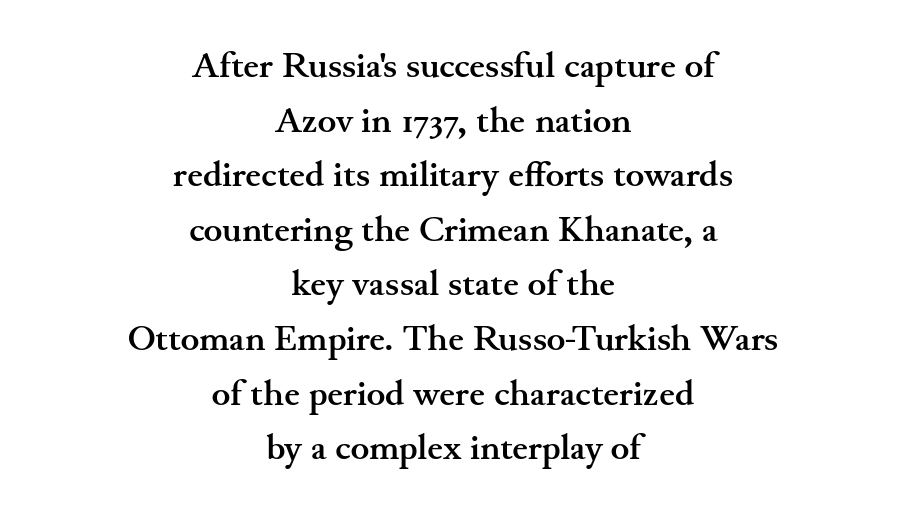
Q: Is the text bold? A: Yes.
Q: Is the text italic (slanted)? A: No, it is upright.
Q: Is the typeface a serif or a sans-serif typeface? A: Serif.
Q: Is the text underlined? A: No.
Q: How is the paragraph aligned? A: Centered.
Q: Is the spacing between letters normal or unusually wide? A: Normal.
Q: Is the spacing between lines tight, normal or loose? A: Normal.
Q: Width (condensed, normal, or wide)? A: Wide.
Q: Stroke contrast? A: Medium.
Q: x-height? A: Small.
Q: Monospaced? A: No.
